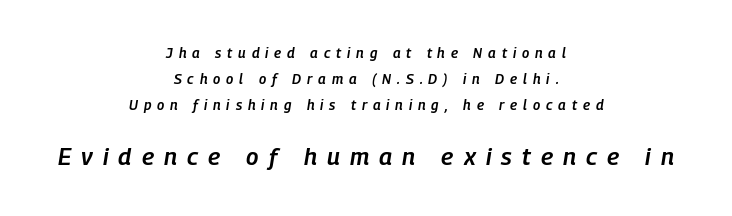
Q: Is the text bold? A: Semi-bold.
Q: Is the text italic (slanted)? A: Yes, it leans right by about 9 degrees.
Q: Is the text underlined? A: No.
Q: How is the paragraph aligned? A: Centered.
Q: Is the spacing between letters normal or unusually wide? A: Unusually wide.
Q: Which block of text is set in a larger size, the first (top) or the second (bottom)? A: The second (bottom) one.
